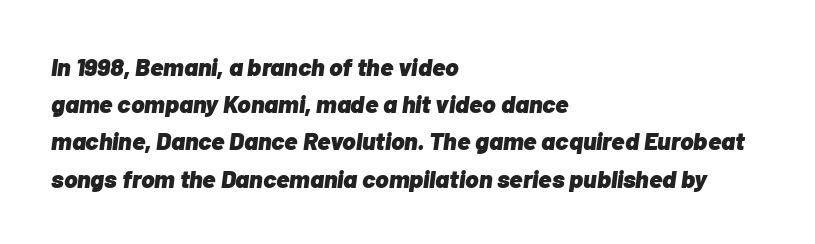
Q: Is the text bold? A: Yes.
Q: Is the text italic (slanted)? A: Yes, it leans right by about 7 degrees.
Q: Is the text underlined? A: No.
Q: How is the paragraph aligned? A: Left-aligned.
Q: Is the spacing between letters normal or unusually wide? A: Normal.
Q: Is the spacing between lines tight, normal or loose? A: Normal.
